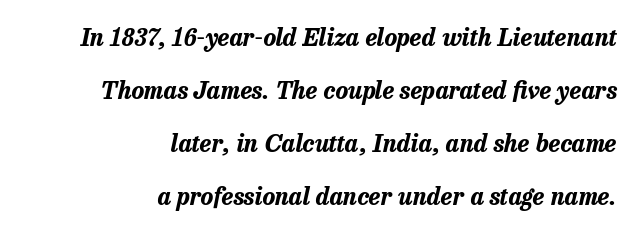
{"italic": "yes", "lean": "right", "slant_degrees": 13, "bold": "yes", "underline": "no", "align": "right", "line_spacing": "loose", "line_spacing_ratio": 2.21, "letter_spacing": "normal", "letter_spacing_em": 0.0, "glyph_px": 24}
